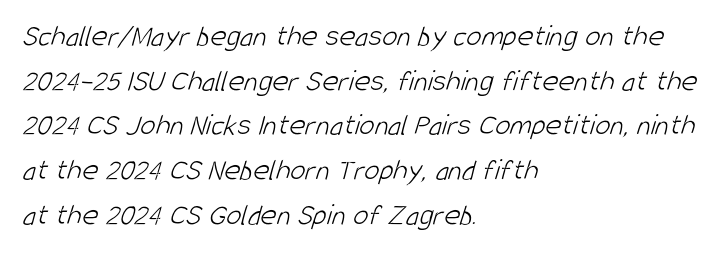
The space beneath each line is pristine and unruled. A classic flush-left, rag-right setting is used for this passage. Compared with typical body copy, the letter spacing here is the same. Looks like regular typesetting: each glyph gets only the width it needs.
